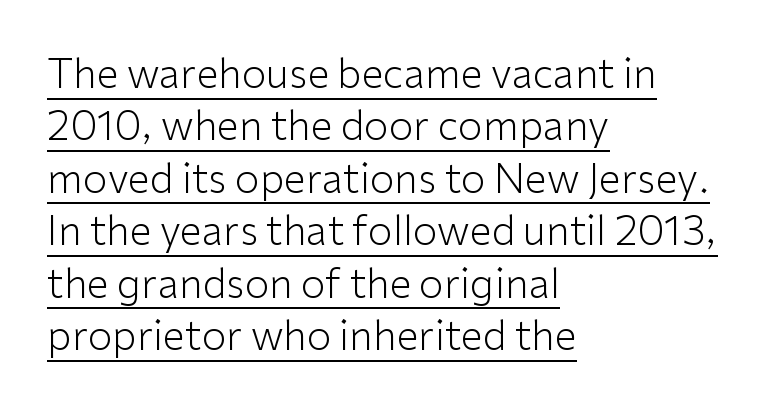
The image shows 40 px light sans-serif type, upright; set left-aligned, normal line spacing (1.31x), normal letter spacing, underlined; low stroke contrast and a medium x-height.
